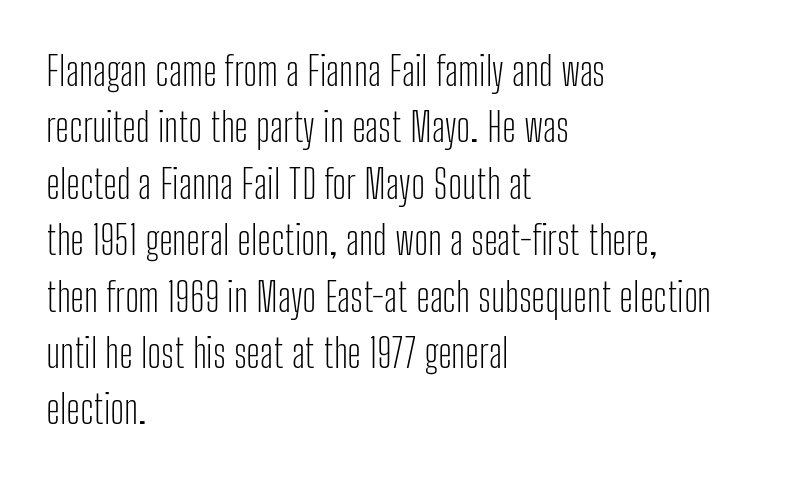
{"serif": "no", "italic": "no", "bold": "no", "weight": "light", "width": "condensed", "stroke_contrast": "low", "x_height": "medium", "monospaced": "no", "underline": "no", "align": "left", "line_spacing": "normal", "line_spacing_ratio": 1.41, "letter_spacing": "normal", "letter_spacing_em": 0.0, "glyph_px": 40}
